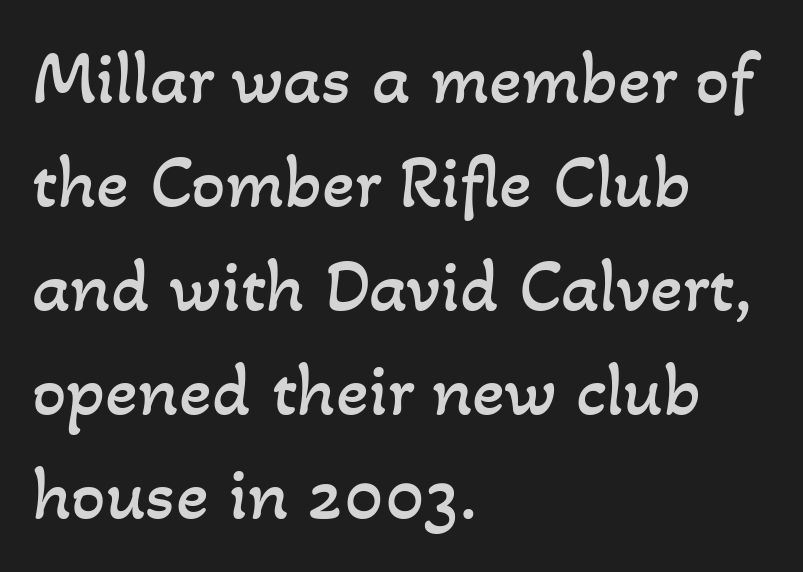
{"bold": "no", "weight": "regular", "width": "normal", "stroke_contrast": "low", "x_height": "small", "monospaced": "no", "underline": "no", "align": "left", "line_spacing": "normal", "line_spacing_ratio": 1.37, "letter_spacing": "normal", "letter_spacing_em": 0.0, "glyph_px": 76}
